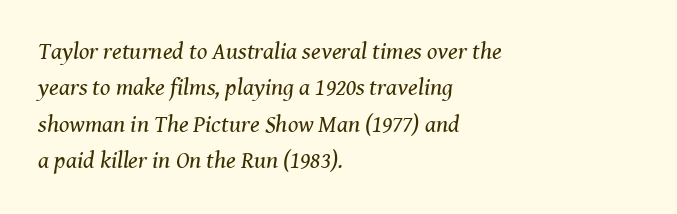
Q: Is the text bold? A: No.
Q: Is the text italic (slanted)? A: Yes, it leans right by about 8 degrees.
Q: Is the text underlined? A: No.
Q: How is the paragraph aligned? A: Left-aligned.
Q: Is the spacing between letters normal or unusually wide? A: Normal.
Q: Is the spacing between lines tight, normal or loose? A: Normal.
